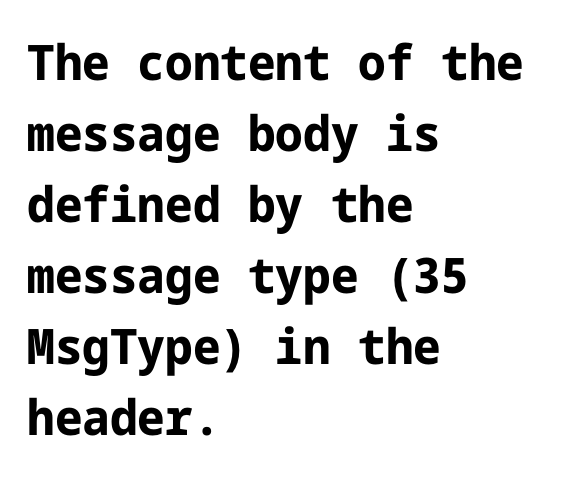
Q: Is the text bold? A: Yes.
Q: Is the text italic (slanted)? A: No, it is upright.
Q: Is the typeface a serif or a sans-serif typeface? A: Sans-serif.
Q: Is the text underlined? A: No.
Q: How is the paragraph aligned? A: Left-aligned.
Q: Is the spacing between letters normal or unusually wide? A: Normal.
Q: Is the spacing between lines tight, normal or loose? A: Normal.
Q: Width (condensed, normal, or wide)? A: Normal.
Q: Stroke contrast? A: Low.
Q: x-height? A: Medium.
